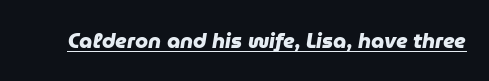
Look at the stroke-to-counter ratio: heavy, a bold. Quick note: underline on. Nothing unusual about the tracking: characters are spaced as the font intends.
